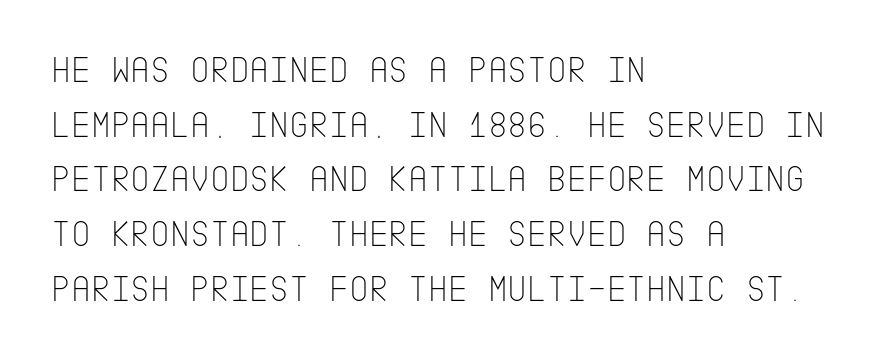
To sum up the face: it is a sans, with no serifs. Each word holds together tightly as a unit, with standard inter-letter gaps. Heaviness? Minimal to ordinary, like unemphasized prose. Nope, not italic — everything's standing straight. The block of text has a typical density, with ordinary space between rows. The lines in this sample share a left origin and differ only in where they stop.
